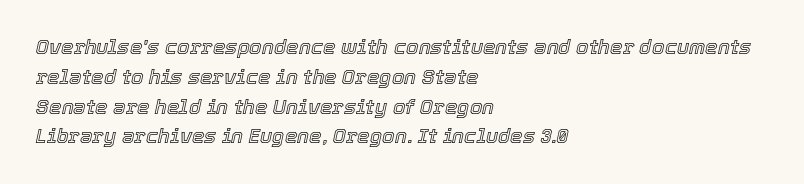
The words here are not underlined. This is oblique type, the kind used for emphasis or titles. The rag falls on the right side of this text block. Reading down the column, the eye jumps a familiar distance to each next line. Is the letter spacing exaggerated? No — it looks like the ordinary default.
